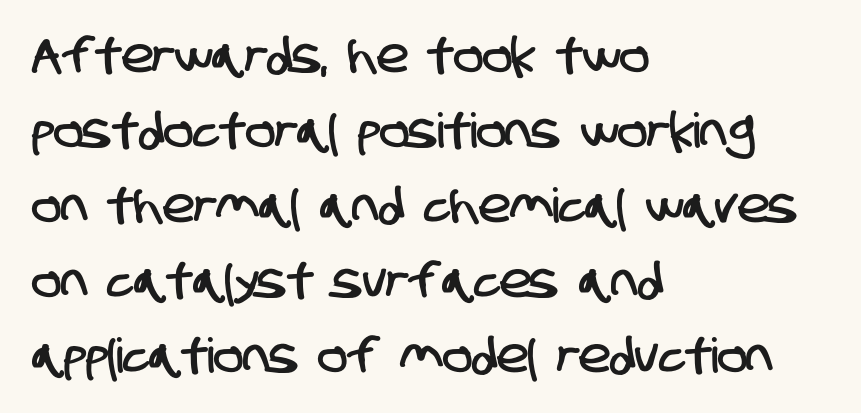
{"serif": "no", "width": "condensed", "stroke_contrast": "low", "x_height": "large", "monospaced": "no", "underline": "no", "align": "left", "line_spacing": "normal", "line_spacing_ratio": 1.56, "letter_spacing": "normal", "letter_spacing_em": 0.0, "glyph_px": 48}
